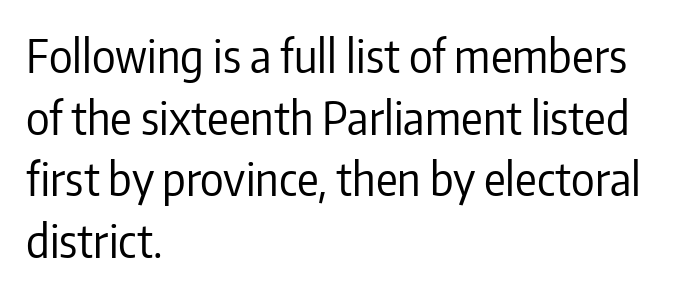
Students, note that the glyphs here touch the page at normal intervals. Does the type have serifs? No, each stem ends abruptly. Bold? No — there's no thickening of the strokes. The lines are quadded left.
